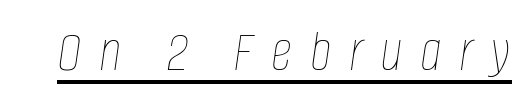
{"italic": "yes", "lean": "right", "slant_degrees": 8, "bold": "no", "weight": "thin", "width": "condensed", "stroke_contrast": "low", "x_height": "large", "monospaced": "no", "underline": "yes", "letter_spacing": "wide", "letter_spacing_em": 0.3, "glyph_px": 59}
